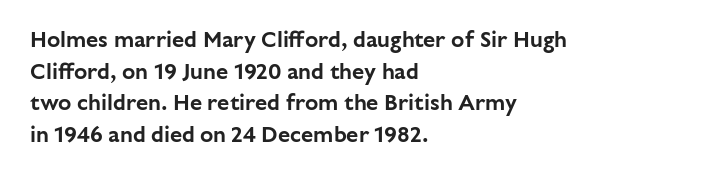
Ordinary non-slanted type is in use. Letter spacing: default. This sample is left-justified, so line endings fall wherever the words run out. Underline: absent. Successive baselines arrive at the customary interval.
